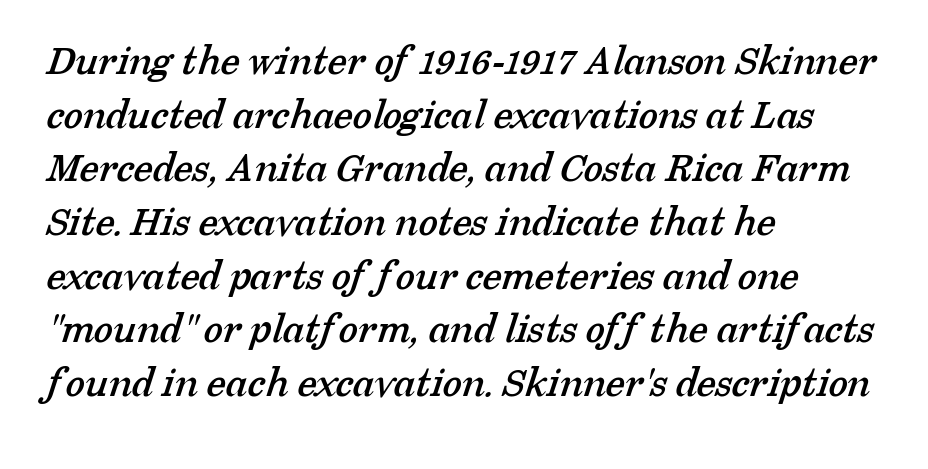
Q: Is the typeface a serif or a sans-serif typeface? A: Serif.
Q: Is the text underlined? A: No.
Q: How is the paragraph aligned? A: Left-aligned.
Q: Is the spacing between letters normal or unusually wide? A: Normal.
Q: Width (condensed, normal, or wide)? A: Normal.
Q: Stroke contrast? A: Low.
Q: x-height? A: Medium.
Q: Monospaced? A: No.
